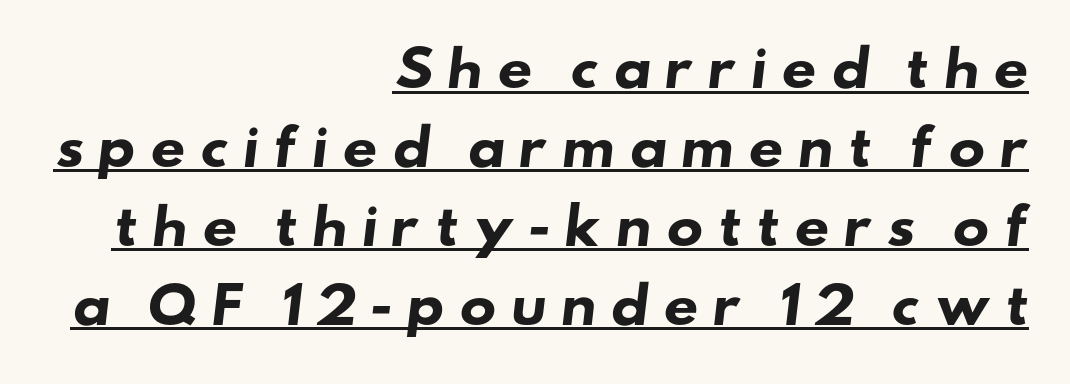
The image shows 49 px heavy, wide sans-serif type; set right-aligned, normal line spacing (1.61x), unusually wide letter spacing (+0.27 em), underlined; low stroke contrast and a small x-height.
